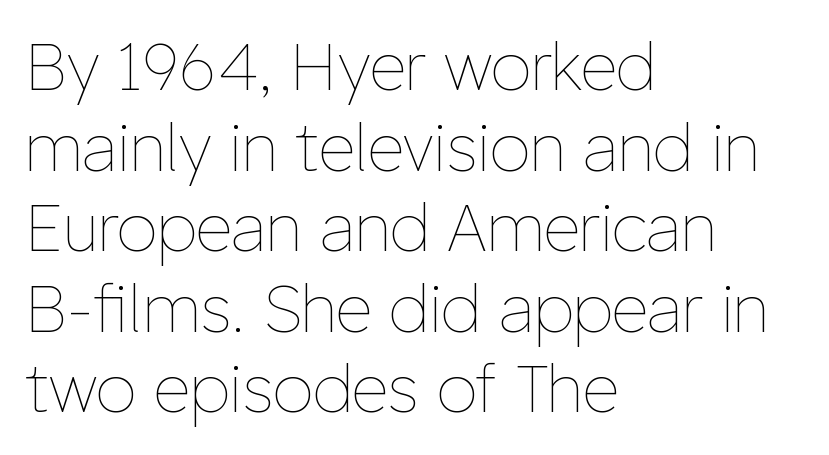
{"italic": "no", "bold": "no", "weight": "thin", "width": "normal", "stroke_contrast": "low", "x_height": "medium", "monospaced": "no", "underline": "no", "align": "left", "line_spacing_ratio": 1.24, "letter_spacing": "normal", "letter_spacing_em": 0.0, "glyph_px": 65}
